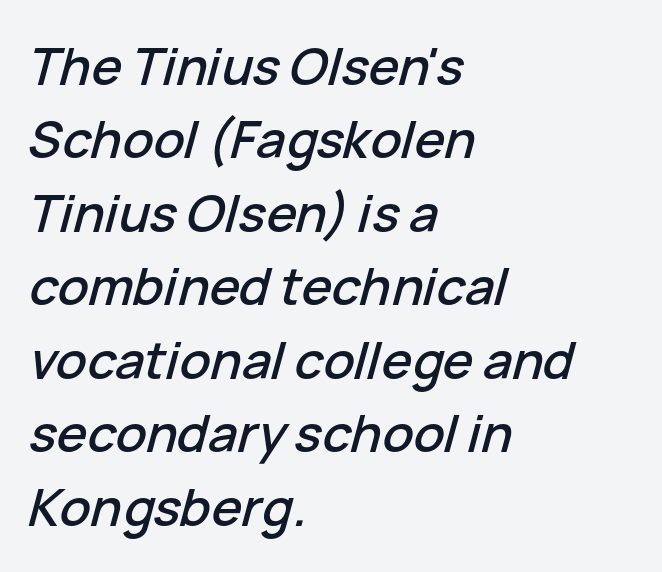
Character widths vary here, with narrow letters taking less room than wide ones. Underlining? Definitely not there. Characters are canted at an angle relative to the baseline's perpendicular. Whoever set this chose a conventional vertical rhythm. Words appear dense and cohesive because spacing is normal.
